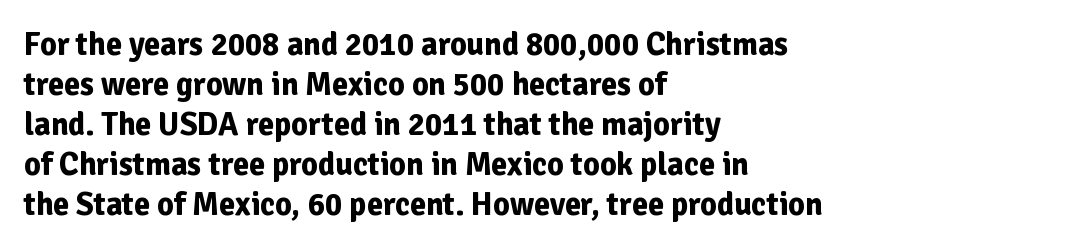
{"serif": "no", "italic": "no", "bold": "yes", "weight": "bold", "width": "normal", "stroke_contrast": "low", "x_height": "medium", "monospaced": "no", "underline": "no", "align": "left", "line_spacing": "normal", "line_spacing_ratio": 1.25, "letter_spacing": "normal", "letter_spacing_em": 0.0, "glyph_px": 32}
